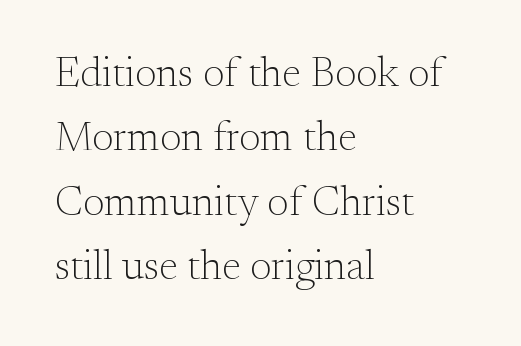
{"serif": "yes", "italic": "no", "bold": "no", "weight": "light", "width": "normal", "stroke_contrast": "medium", "x_height": "small", "monospaced": "no", "underline": "no", "align": "left", "line_spacing": "normal", "line_spacing_ratio": 1.57, "letter_spacing": "normal", "letter_spacing_em": 0.0, "glyph_px": 41}
